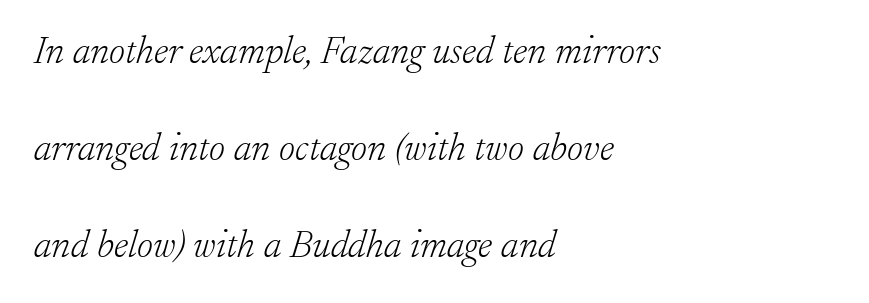
The image shows 39 px light serif type, italic (leaning right); set left-aligned, loose line spacing (2.49x), normal letter spacing, not underlined; low stroke contrast and a small x-height.
